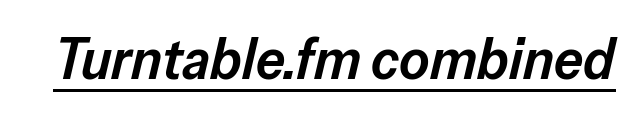
The image shows 58 px semibold type, italic (leaning right); set normal letter spacing, underlined; low stroke contrast and a medium x-height.
